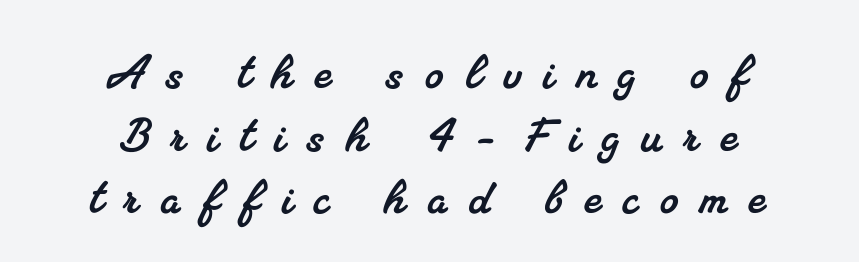
{"serif": "yes", "width": "normal", "stroke_contrast": "medium", "x_height": "small", "monospaced": "no", "underline": "no", "align": "center", "line_spacing": "tight", "line_spacing_ratio": 1.1, "letter_spacing": "wide", "letter_spacing_em": 0.39, "glyph_px": 57}
